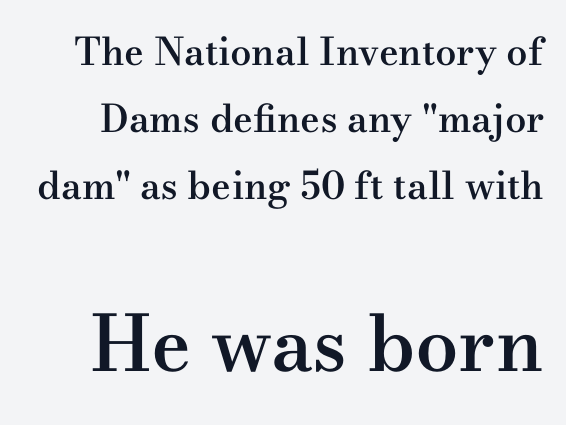
Q: Is the text bold? A: Semi-bold.
Q: Is the text italic (slanted)? A: No, it is upright.
Q: Is the typeface a serif or a sans-serif typeface? A: Serif.
Q: Is the text underlined? A: No.
Q: Is the spacing between letters normal or unusually wide? A: Normal.
Q: Which block of text is set in a larger size, the first (top) or the second (bottom)? A: The second (bottom) one.
Q: Width (condensed, normal, or wide)? A: Wide.
Q: Stroke contrast? A: Medium.
Q: x-height? A: Small.
Q: Monospaced? A: No.
